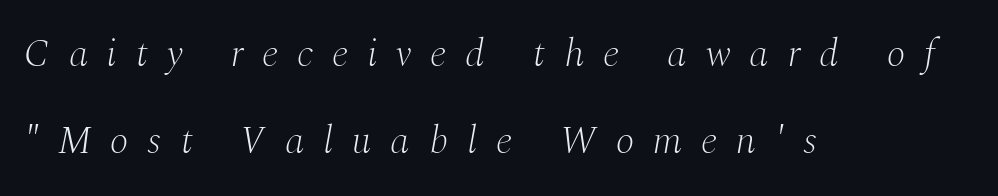
The image shows 39 px light serif type, italic (leaning right); set left-aligned, loose line spacing (2.23x), unusually wide letter spacing (+0.49 em), not underlined; medium stroke contrast and a medium x-height.
